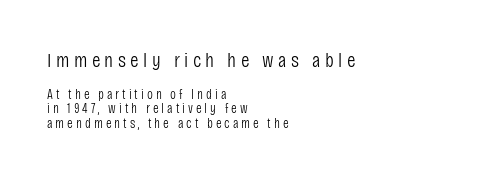
{"italic": "no", "bold": "no", "underline": "no", "align": "left", "line_spacing": "tight", "line_spacing_ratio": 1.02, "letter_spacing": "wide", "letter_spacing_em": 0.21, "larger_block": "first", "size_ratio": 1.5, "glyph_px": 21}
